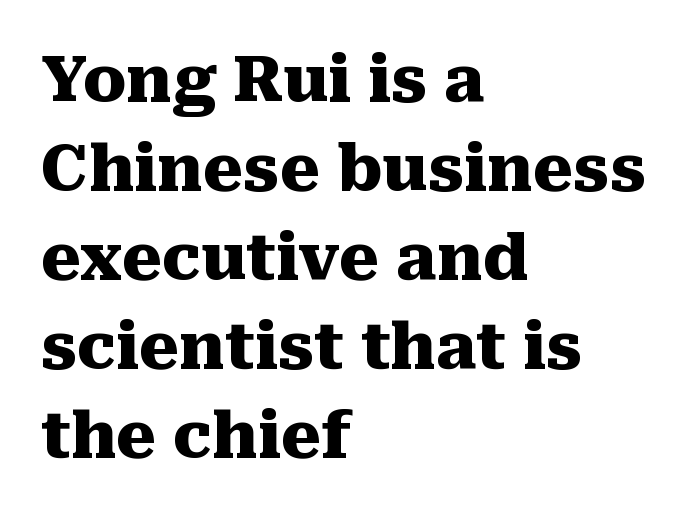
Q: Is the text bold? A: Yes.
Q: Is the text italic (slanted)? A: No, it is upright.
Q: Is the typeface a serif or a sans-serif typeface? A: Serif.
Q: Is the text underlined? A: No.
Q: How is the paragraph aligned? A: Left-aligned.
Q: Is the spacing between letters normal or unusually wide? A: Normal.
Q: Is the spacing between lines tight, normal or loose? A: Normal.
Q: Width (condensed, normal, or wide)? A: Normal.
Q: Stroke contrast? A: Medium.
Q: x-height? A: Medium.
Q: Monospaced? A: No.
